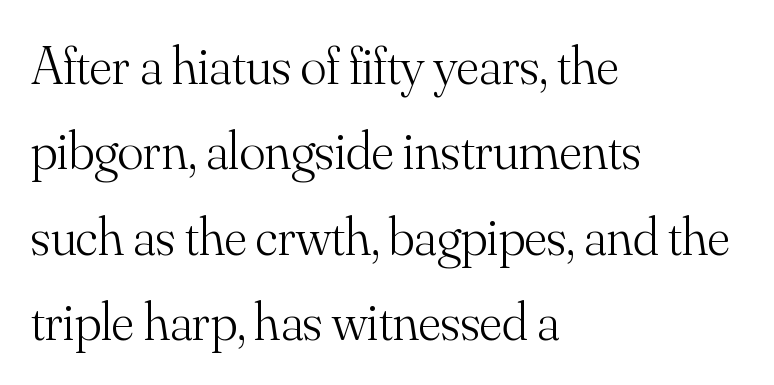
{"serif": "yes", "italic": "no", "bold": "no", "weight": "light", "width": "normal", "stroke_contrast": "medium", "x_height": "small", "monospaced": "no", "underline": "no", "align": "left", "line_spacing": "normal", "line_spacing_ratio": 1.58, "letter_spacing": "normal", "letter_spacing_em": 0.0, "glyph_px": 54}
